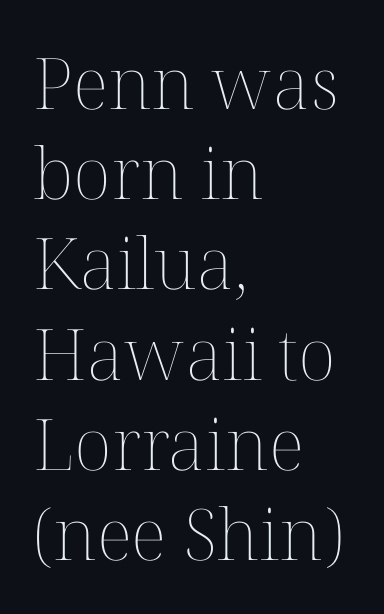
The vertical gap from one line to the next is medium. All the whitespace from short lines collects on the right. Standard letterfit; no display-style spreading of the glyphs. Character widths vary here, with narrow letters taking less room than wide ones.
